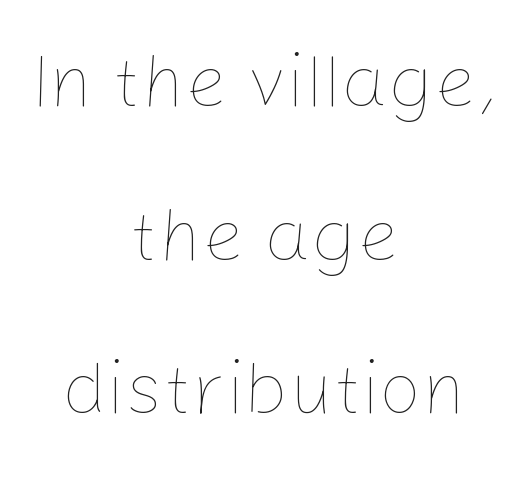
The image shows 75 px thin type, upright; set centered, loose line spacing (2.05x), normal letter spacing, not underlined; low stroke contrast and a medium x-height.
